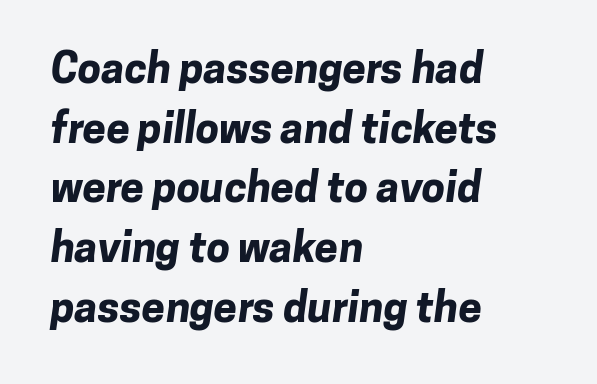
The image shows 42 px bold sans-serif type; set left-aligned, normal line spacing (1.42x), normal letter spacing, not underlined; low stroke contrast and a medium x-height.
